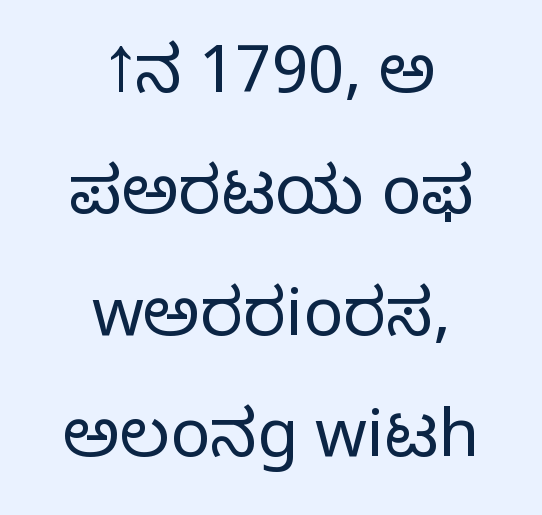
The image shows 66 px light sans-serif type, upright; set centered, line spacing 1.84x, normal letter spacing, not underlined; low stroke contrast and a medium x-height.
